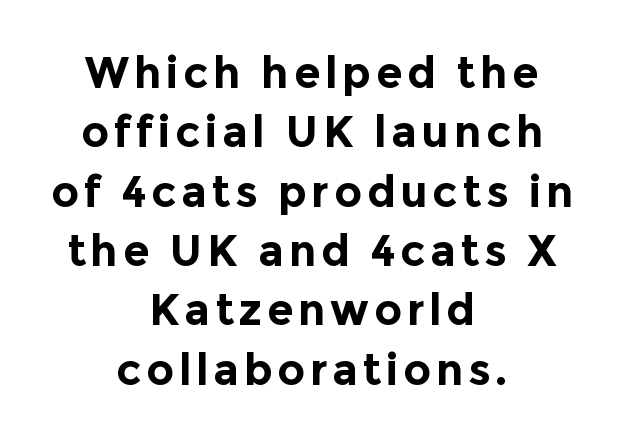
{"serif": "no", "italic": "no", "bold": "yes", "weight": "bold", "width": "normal", "x_height": "medium", "monospaced": "no", "underline": "no", "align": "center", "line_spacing": "normal", "line_spacing_ratio": 1.38, "glyph_px": 43}
